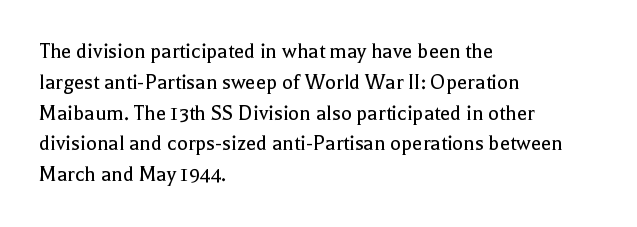
Q: Is the text bold? A: No.
Q: Is the text italic (slanted)? A: No, it is upright.
Q: Is the text underlined? A: No.
Q: How is the paragraph aligned? A: Left-aligned.
Q: Is the spacing between letters normal or unusually wide? A: Normal.
Q: Is the spacing between lines tight, normal or loose? A: Normal.
